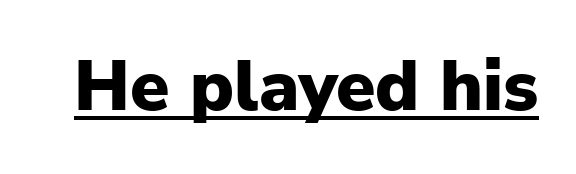
The type is set solid horizontally, with unmodified tracking. Italic? Not at all — the glyphs are vertical. Notice how thick the strokes are: this is what a full bold looks like. Spacing verdict: proportional, widths tailored to each character.
